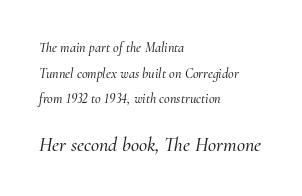
{"italic": "yes", "lean": "right", "slant_degrees": 10, "underline": "no", "align": "left", "line_spacing_ratio": 1.83, "letter_spacing": "normal", "letter_spacing_em": 0.0, "larger_block": "second", "size_ratio": 1.43, "glyph_px": 20}
